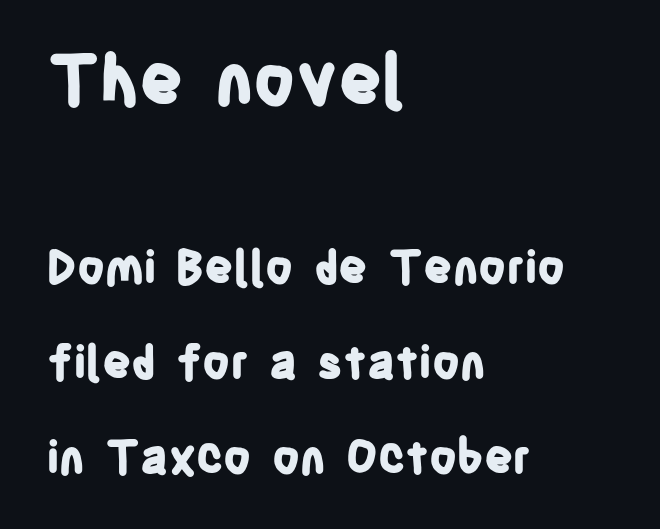
The image shows 68 px bold, condensed sans-serif type, upright; set left-aligned, loose line spacing (2.12x), normal letter spacing, not underlined; the first (top) block is 1.51x larger; low stroke contrast and a large x-height.
